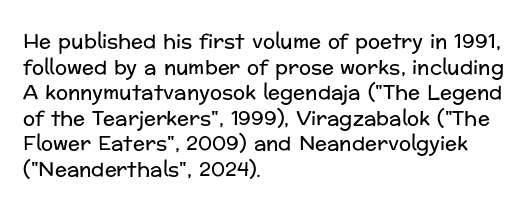
The image shows 20 px text type, upright; set left-aligned, normal line spacing (1.28x), normal letter spacing, not underlined.
